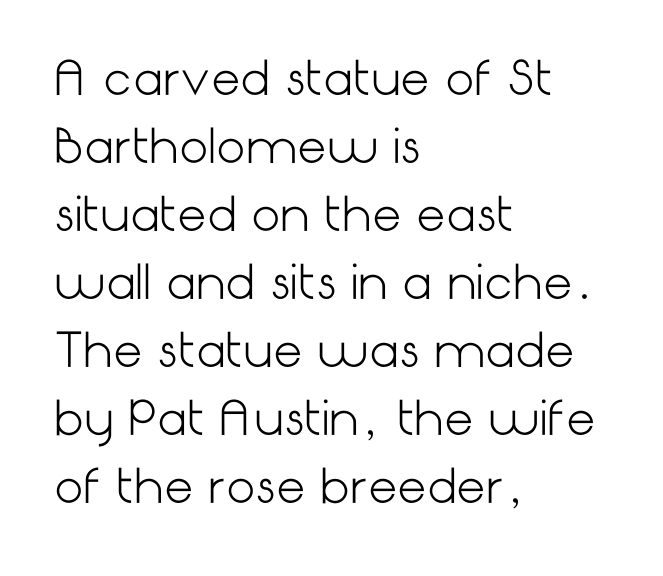
Weight: in the light-to-regular range. Regarding leading, the lines here are spaced in the standard way. In terms of letterform style, serifs are entirely absent. Line beginnings align vertically; line endings do not. Observe the ordinary spacing: letters are neighbours, not strangers. Only glyphs here, with clear space below each row.
